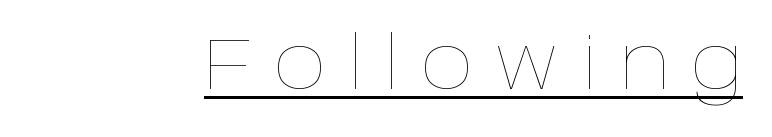
The image shows 73 px thin type, upright; set unusually wide letter spacing (+0.29 em), underlined; low stroke contrast and a large x-height.
